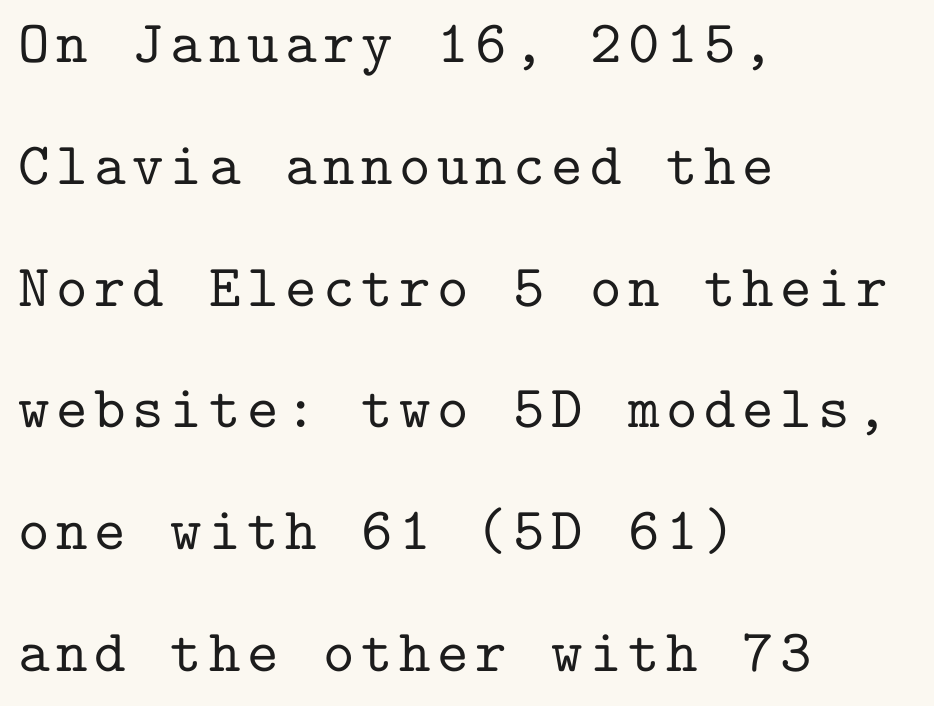
The image shows 60 px serif type, upright, monospaced; set left-aligned, loose line spacing (2.03x), not underlined; low stroke contrast and a medium x-height.
